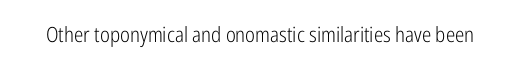
{"italic": "no", "bold": "no", "underline": "no", "letter_spacing": "normal", "letter_spacing_em": 0.0, "glyph_px": 21}
